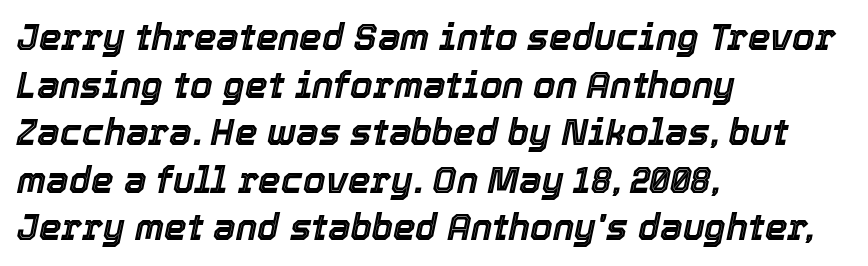
The string is rendered with underlining switched off. The rendering keeps characters at their native spacing. Reading down the block, your eye returns to a fixed left position each line. In terms of posture, this sample is oblique. Note the varied advance widths — an 'i' is clearly narrower than an 'm'. Normally led — the rows are evenly, conventionally spaced.
